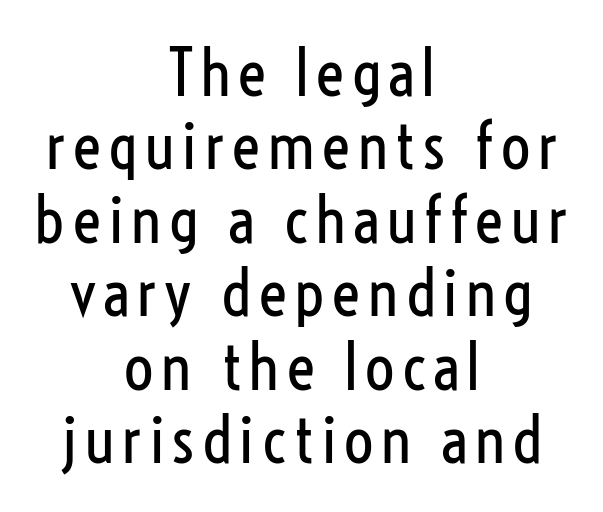
Italic: no, the glyphs are upright roman. Alignment: centered. Nobody drew a line under any word here. The designer went with a sans here, leaving each stem footless. Here the designer chose a conventional face with non-uniform glyph widths. The characters are drawn with everyday or finer stroke widths.
